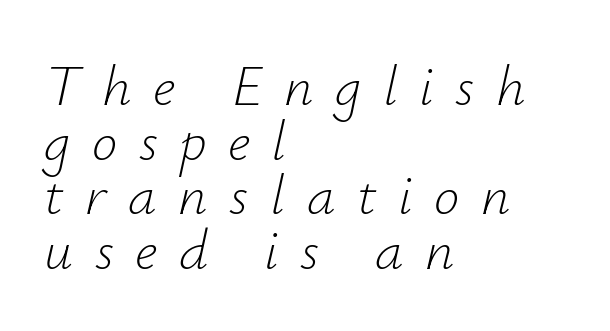
{"italic": "yes", "lean": "right", "slant_degrees": 12, "bold": "no", "weight": "light", "width": "normal", "stroke_contrast": "low", "x_height": "small", "monospaced": "no", "underline": "no", "align": "left", "line_spacing": "tight", "line_spacing_ratio": 0.96, "letter_spacing": "wide", "letter_spacing_em": 0.38, "glyph_px": 57}
